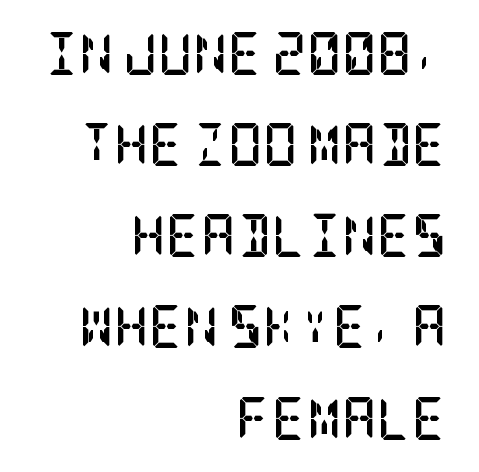
Q: Is the text bold? A: Yes.
Q: Is the text italic (slanted)? A: No, it is upright.
Q: Is the typeface a serif or a sans-serif typeface? A: Serif.
Q: Is the text underlined? A: No.
Q: How is the paragraph aligned? A: Right-aligned.
Q: Is the spacing between letters normal or unusually wide? A: Normal.
Q: Is the spacing between lines tight, normal or loose? A: Loose.
Q: Width (condensed, normal, or wide)? A: Condensed.
Q: Stroke contrast? A: Low.
Q: x-height? A: Large.
